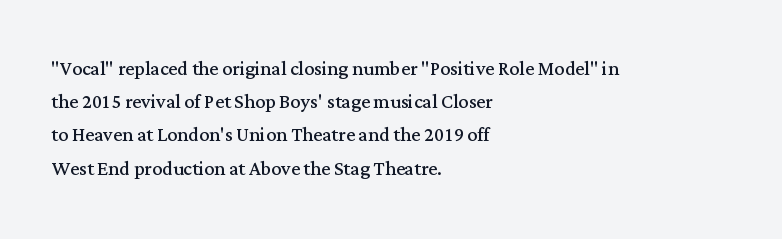
The image shows 25 px text type, upright; set left-aligned, normal line spacing (1.33x), normal letter spacing, not underlined.
